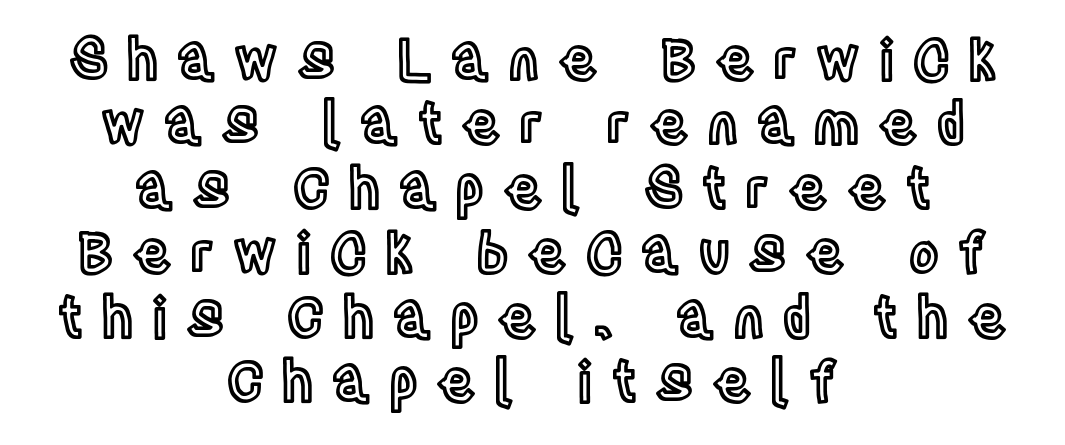
{"italic": "no", "width": "condensed", "x_height": "large", "monospaced": "no", "underline": "no", "align": "center", "line_spacing": "tight", "line_spacing_ratio": 1.15, "letter_spacing": "wide", "letter_spacing_em": 0.34, "glyph_px": 56}
